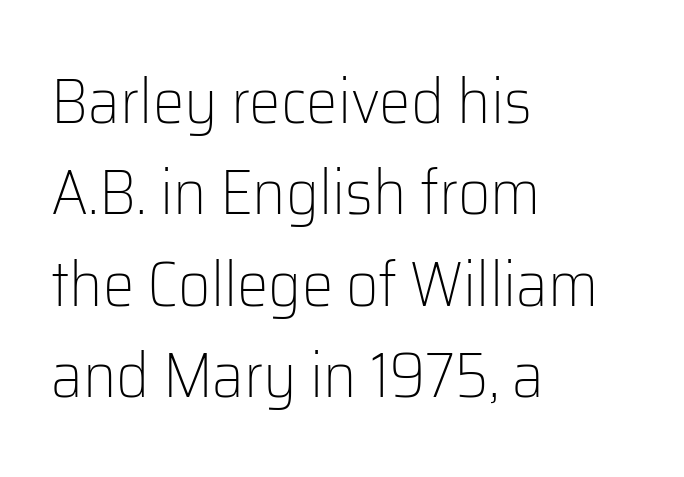
Q: Is the text bold? A: No.
Q: Is the text italic (slanted)? A: No, it is upright.
Q: Is the typeface a serif or a sans-serif typeface? A: Sans-serif.
Q: Is the text underlined? A: No.
Q: How is the paragraph aligned? A: Left-aligned.
Q: Is the spacing between letters normal or unusually wide? A: Normal.
Q: Is the spacing between lines tight, normal or loose? A: Normal.
Q: Width (condensed, normal, or wide)? A: Normal.
Q: Stroke contrast? A: Low.
Q: x-height? A: Medium.
Q: Monospaced? A: No.
